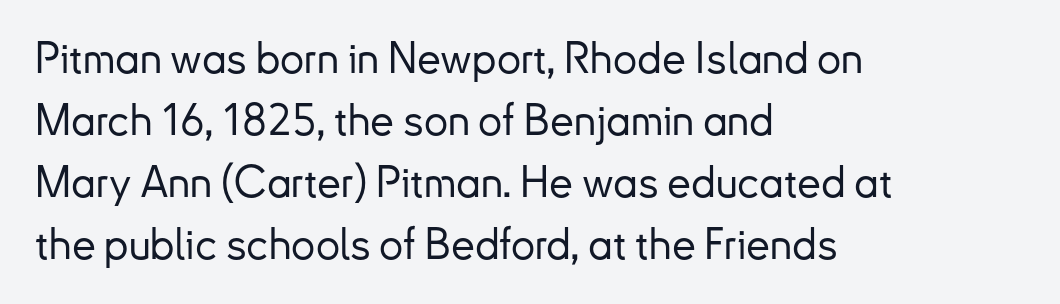
{"serif": "no", "italic": "no", "width": "normal", "stroke_contrast": "low", "x_height": "small", "monospaced": "no", "underline": "no", "align": "left", "line_spacing": "normal", "line_spacing_ratio": 1.44, "letter_spacing": "normal", "letter_spacing_em": 0.0, "glyph_px": 43}
